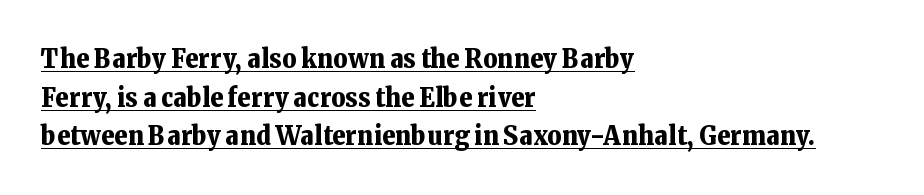
{"italic": "no", "bold": "yes", "underline": "yes", "align": "left", "line_spacing": "normal", "line_spacing_ratio": 1.43, "letter_spacing": "normal", "letter_spacing_em": 0.0, "glyph_px": 27}
